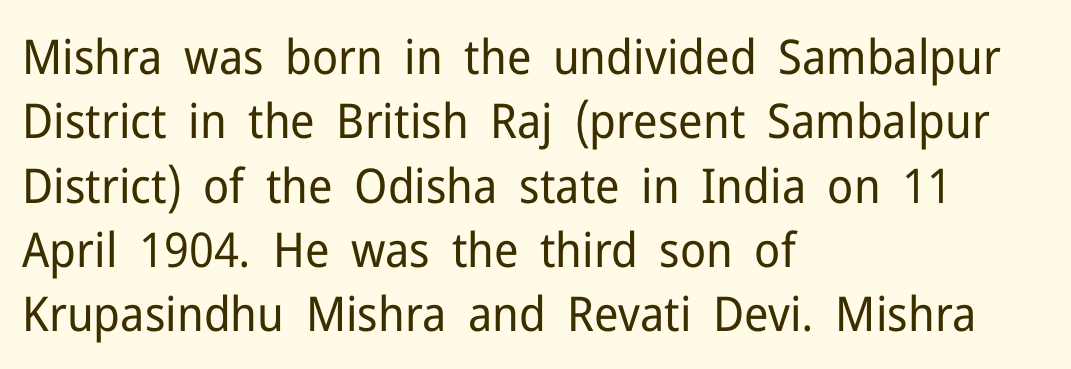
Q: Is the text bold? A: No.
Q: Is the text italic (slanted)? A: No, it is upright.
Q: Is the typeface a serif or a sans-serif typeface? A: Sans-serif.
Q: Is the text underlined? A: No.
Q: How is the paragraph aligned? A: Left-aligned.
Q: Is the spacing between letters normal or unusually wide? A: Normal.
Q: Is the spacing between lines tight, normal or loose? A: Normal.
Q: Width (condensed, normal, or wide)? A: Normal.
Q: Stroke contrast? A: Low.
Q: x-height? A: Medium.
Q: Monospaced? A: No.
